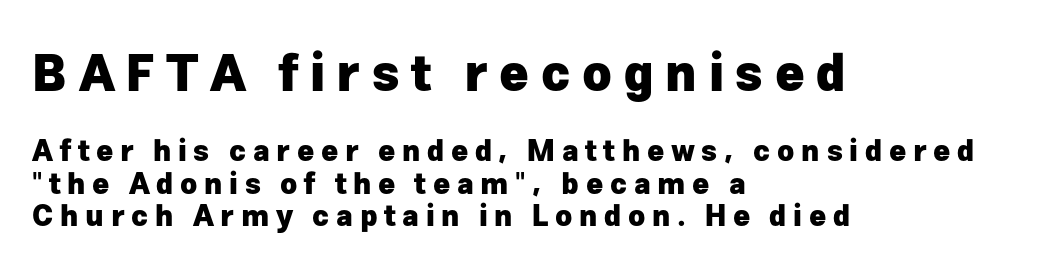
The image shows 50 px heavy sans-serif type, upright; set left-aligned, tight line spacing (1.11x), unusually wide letter spacing (+0.23 em), not underlined; the first (top) block is 1.72x larger; low stroke contrast and a medium x-height.
